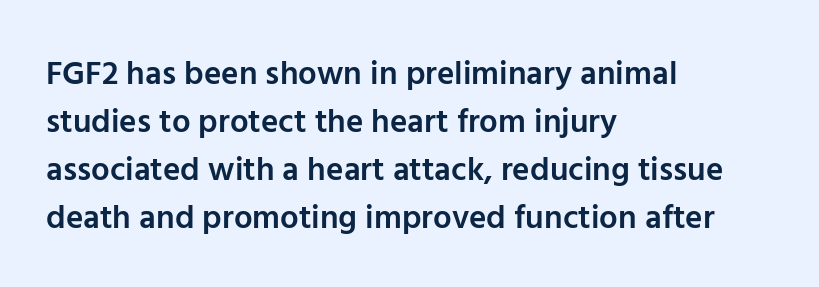
Regular leading. A clean baseline with only descenders dipping below it. You can tell it's not italic because the verticals are truly vertical. The line texture is even and compact thanks to regular tracking.
